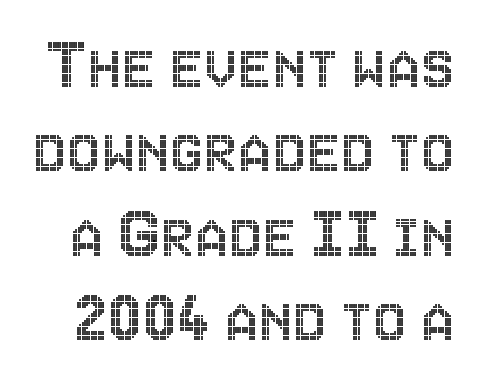
The image shows 76 px condensed type, upright; set tight line spacing (1.11x), normal letter spacing, not underlined; a large x-height.
